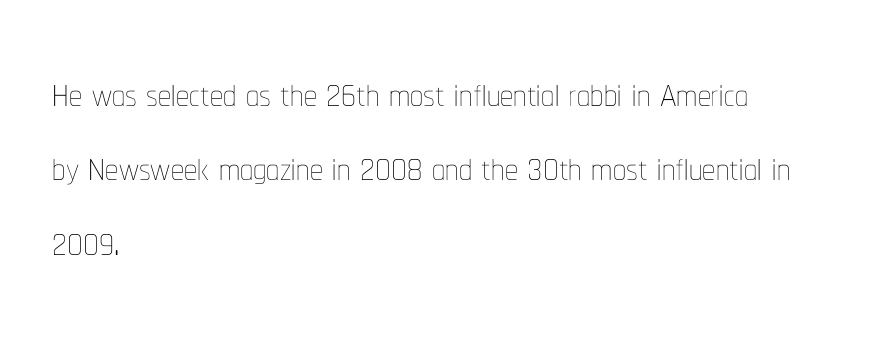
{"italic": "no", "bold": "no", "weight": "thin", "width": "condensed", "stroke_contrast": "low", "x_height": "medium", "monospaced": "no", "underline": "no", "align": "left", "line_spacing": "normal", "line_spacing_ratio": 1.43, "letter_spacing": "normal", "letter_spacing_em": 0.0, "glyph_px": 52}
